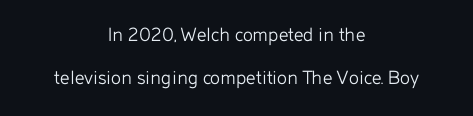
Q: Is the text bold? A: No.
Q: Is the text italic (slanted)? A: No, it is upright.
Q: Is the text underlined? A: No.
Q: How is the paragraph aligned? A: Centered.
Q: Is the spacing between letters normal or unusually wide? A: Normal.
Q: Is the spacing between lines tight, normal or loose? A: Loose.
